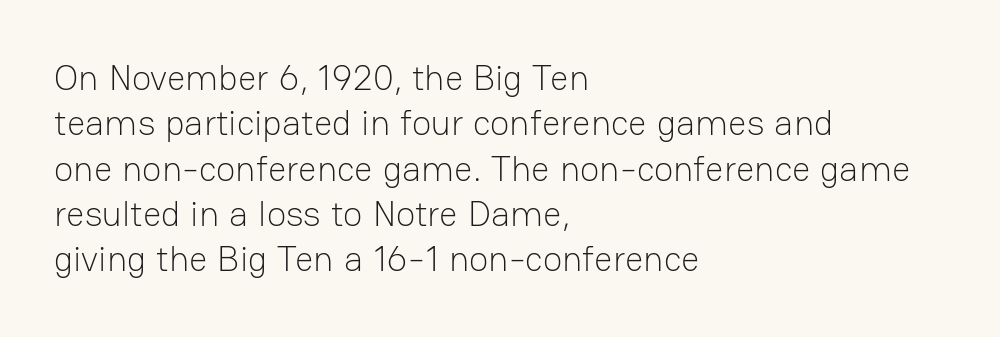
The image shows 36 px light sans-serif type, upright; set left-aligned, normal line spacing (1.26x), normal letter spacing, not underlined; low stroke contrast and a medium x-height.
